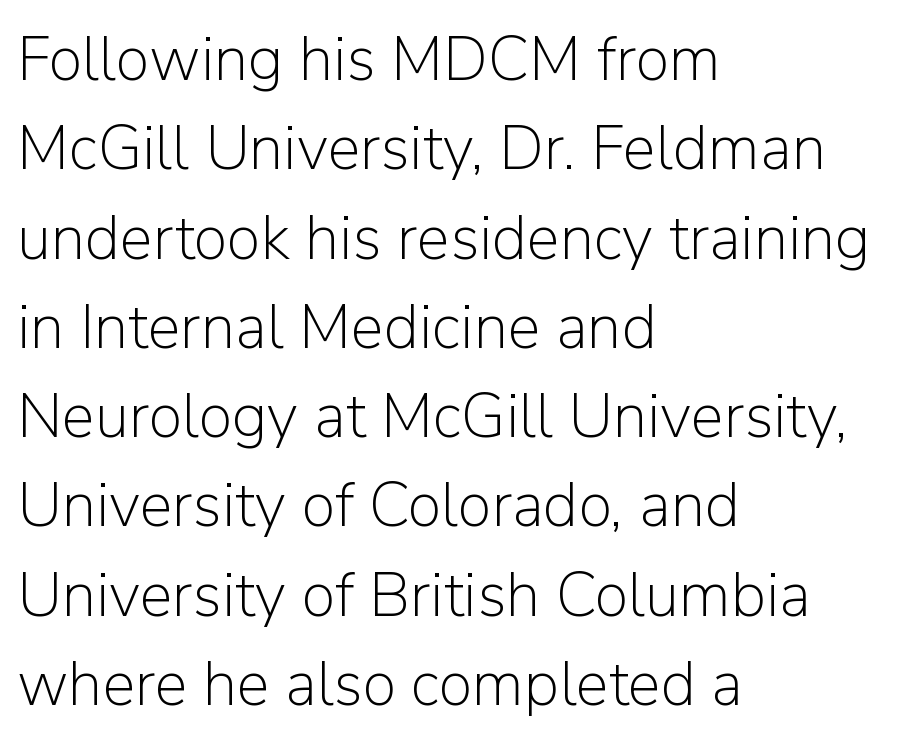
The image shows 62 px light sans-serif type, upright; set left-aligned, normal line spacing (1.44x), normal letter spacing, not underlined; low stroke contrast and a medium x-height.
